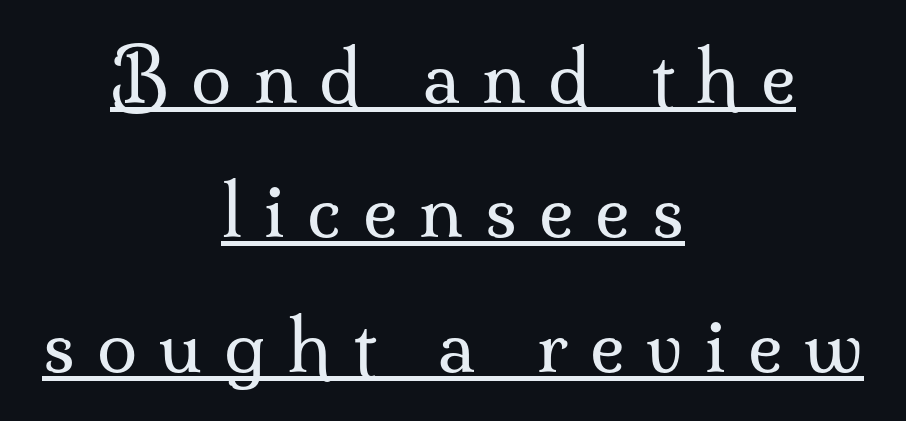
The gaps between neighbouring characters are conspicuously large. Rendered with straight, roman letterforms. The typeface has the unassuming heft of standard copy or less. Classification — serif.
